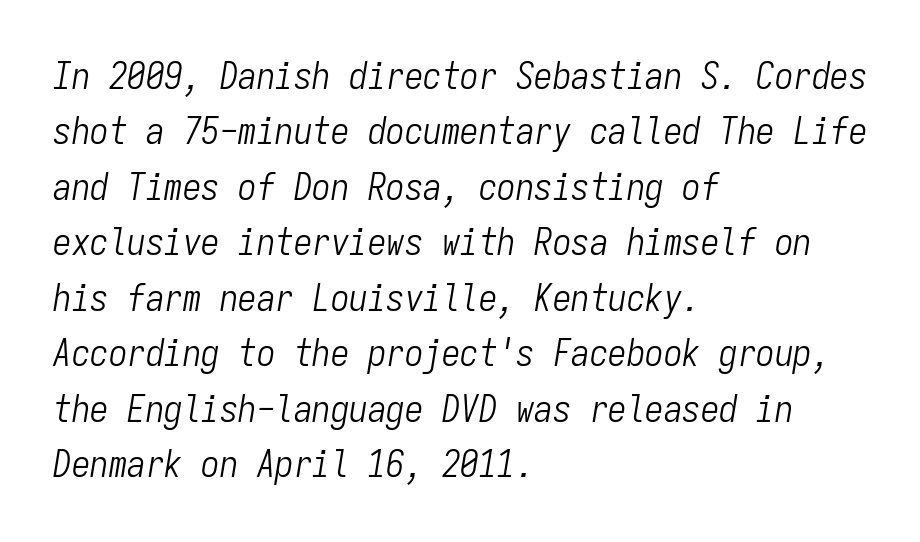
Q: Is the text bold? A: No.
Q: Is the text italic (slanted)? A: Yes, it leans right by about 9 degrees.
Q: Is the text underlined? A: No.
Q: How is the paragraph aligned? A: Left-aligned.
Q: Is the spacing between letters normal or unusually wide? A: Normal.
Q: Is the spacing between lines tight, normal or loose? A: Normal.
Q: Width (condensed, normal, or wide)? A: Condensed.
Q: Stroke contrast? A: Low.
Q: x-height? A: Medium.
Q: Monospaced? A: Yes.
